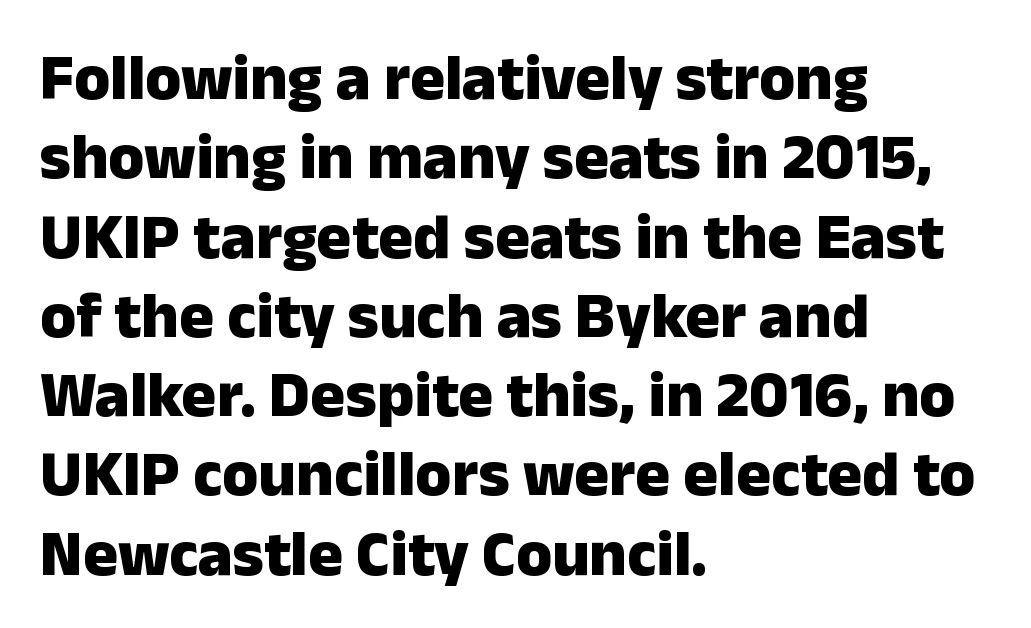
Q: Is the text bold? A: Yes.
Q: Is the text italic (slanted)? A: No, it is upright.
Q: Is the typeface a serif or a sans-serif typeface? A: Sans-serif.
Q: Is the text underlined? A: No.
Q: How is the paragraph aligned? A: Left-aligned.
Q: Is the spacing between letters normal or unusually wide? A: Normal.
Q: Width (condensed, normal, or wide)? A: Normal.
Q: Stroke contrast? A: Low.
Q: x-height? A: Medium.
Q: Monospaced? A: No.
